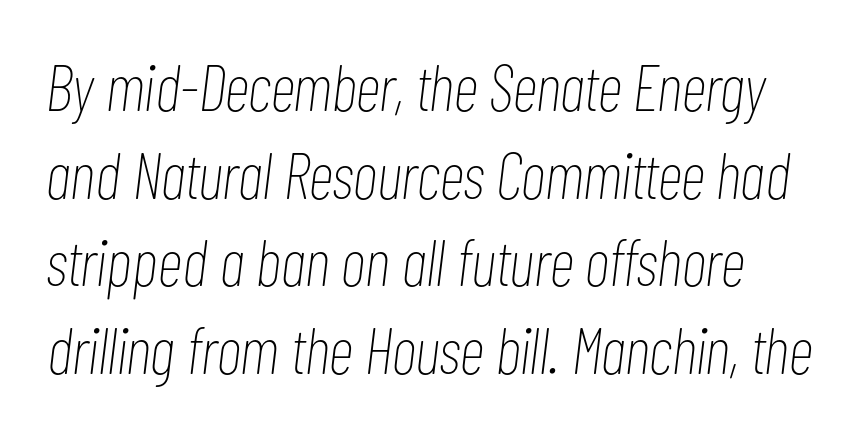
The image shows 65 px thin, condensed type, italic (leaning right); set normal line spacing (1.35x), normal letter spacing, not underlined; low stroke contrast and a medium x-height.
